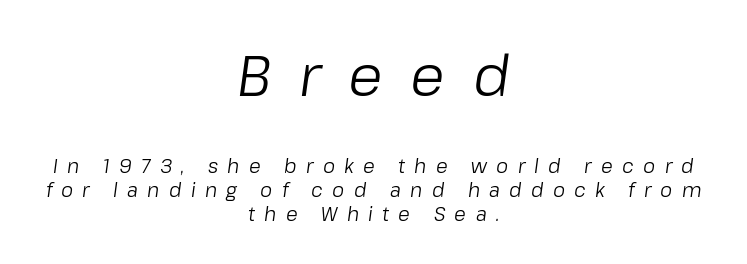
Each letter keeps its own natural width here, so spacing adapts to shape. Is this a heavy cut? Hardly; it is regular or lighter. The rendering inserts visible extra space after every character. A normal amount of white space separates one row of letters from the next. Compare the two chunks: the upper has the greater cap height. Just letters on the line, the space beneath them empty.
